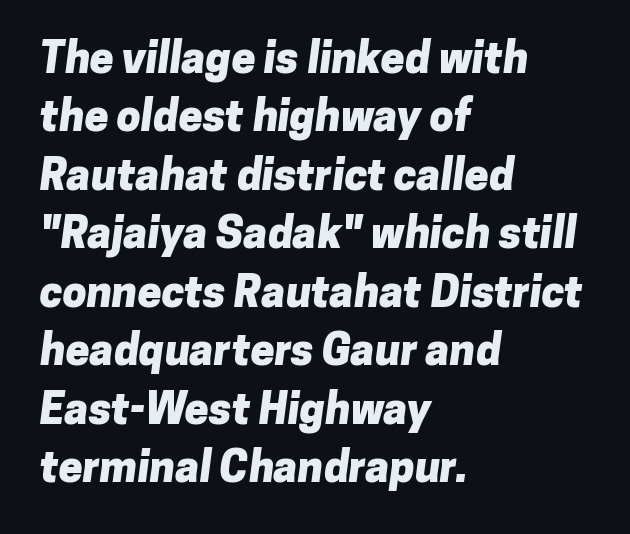
Q: Is the text bold? A: Yes.
Q: Is the typeface a serif or a sans-serif typeface? A: Sans-serif.
Q: Is the text underlined? A: No.
Q: How is the paragraph aligned? A: Left-aligned.
Q: Is the spacing between letters normal or unusually wide? A: Normal.
Q: Is the spacing between lines tight, normal or loose? A: Normal.
Q: Width (condensed, normal, or wide)? A: Normal.
Q: Stroke contrast? A: Low.
Q: x-height? A: Medium.
Q: Monospaced? A: No.
